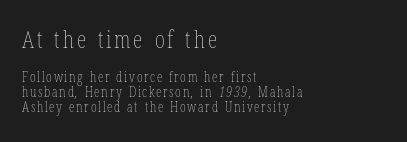
{"bold": "no", "underline": "no", "align": "left", "line_spacing": "tight", "line_spacing_ratio": 1.08, "larger_block": "first", "size_ratio": 1.71, "glyph_px": 24}
